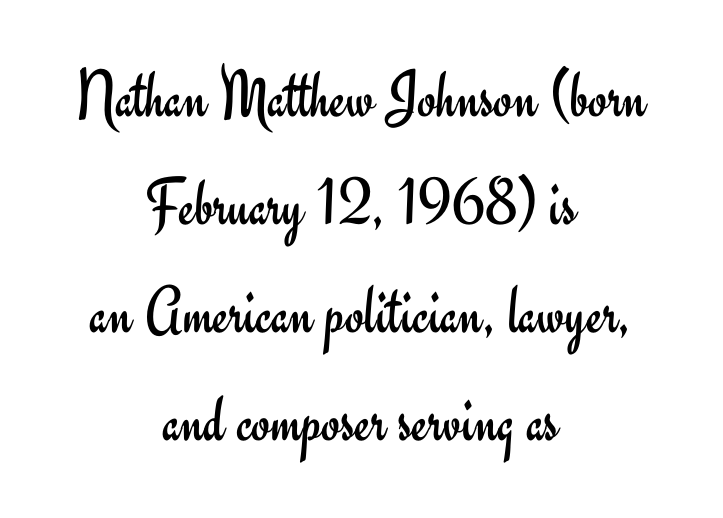
{"serif": "no", "bold": "no", "weight": "regular", "width": "normal", "stroke_contrast": "low", "x_height": "small", "monospaced": "no", "underline": "no", "align": "center", "line_spacing": "normal", "line_spacing_ratio": 1.59, "letter_spacing": "normal", "letter_spacing_em": 0.0, "glyph_px": 68}
